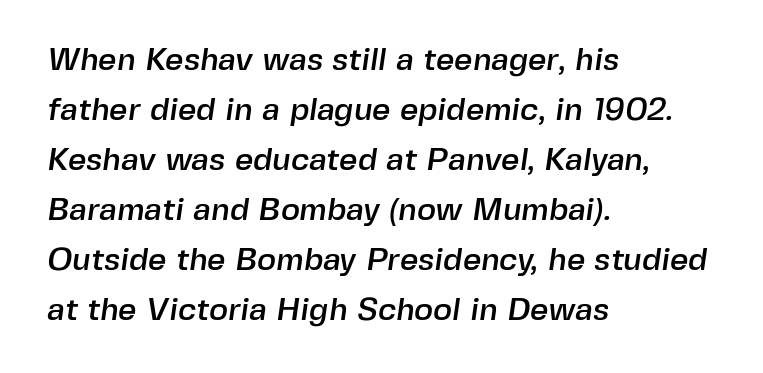
Baseline-to-baseline distance is the conventional proportion of letter height. Typographically, this falls in the sans-serif category. Each line starts at the same left margin while the right side varies. The rendering uses natural spacing where letterforms have individual widths. Inter-character spacing is left at the font's built-in metrics. The space directly below the letters is spotless.
